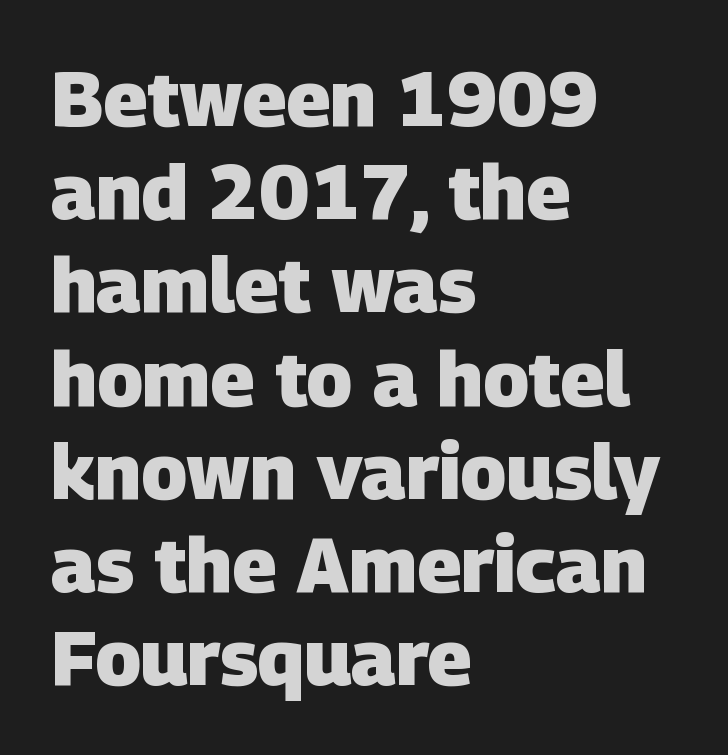
The image shows 77 px heavy sans-serif type; set left-aligned, line spacing 1.21x, normal letter spacing, not underlined; low stroke contrast and a large x-height.
